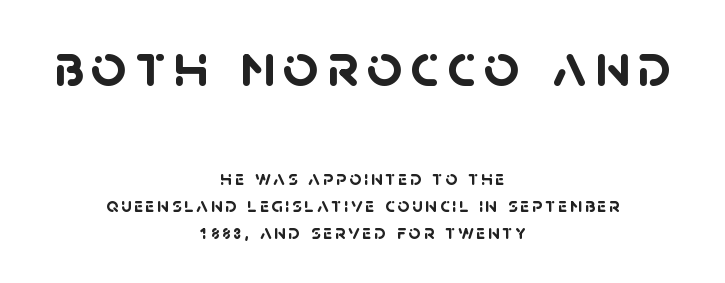
Q: Is the text bold? A: Yes.
Q: Is the typeface a serif or a sans-serif typeface? A: Sans-serif.
Q: Is the text underlined? A: No.
Q: How is the paragraph aligned? A: Centered.
Q: Is the spacing between lines tight, normal or loose? A: Normal.
Q: Which block of text is set in a larger size, the first (top) or the second (bottom)? A: The first (top) one.
Q: Width (condensed, normal, or wide)? A: Normal.
Q: Stroke contrast? A: Low.
Q: x-height? A: Large.
Q: Monospaced? A: No.
